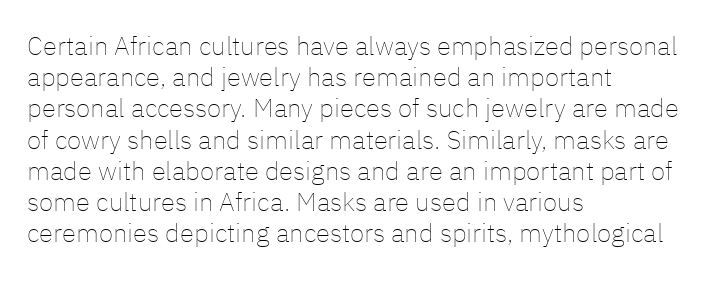
One-word summary of the alignment: left. In terms of letterspacing, this is plain default setting. The words here are not underlined. The characters are drawn with everyday or finer stroke widths. The letters stand straight up with perfectly vertical stems.
